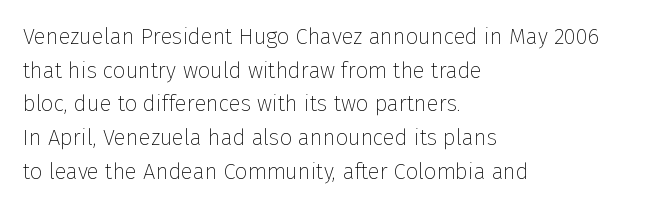
Unbolded letterforms with no extra heft. The letterforms sit shoulder to shoulder at normal distance. Line spacing here is normal. Glance below the letters and you will spot only blank space. Visually the block forms a straight wall on the left and a jagged coastline on the right.
